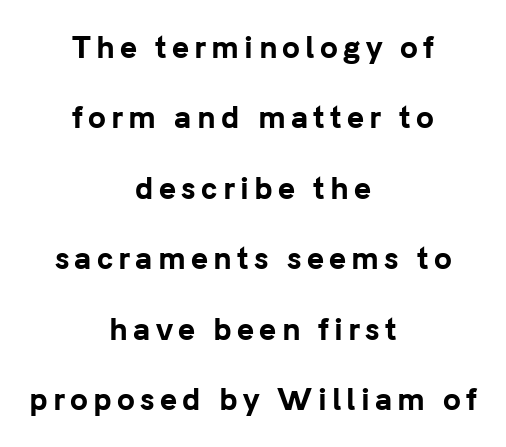
Q: Is the text bold? A: Yes.
Q: Is the text italic (slanted)? A: No, it is upright.
Q: Is the typeface a serif or a sans-serif typeface? A: Sans-serif.
Q: Is the text underlined? A: No.
Q: How is the paragraph aligned? A: Centered.
Q: Is the spacing between lines tight, normal or loose? A: Loose.
Q: Width (condensed, normal, or wide)? A: Normal.
Q: Stroke contrast? A: Low.
Q: x-height? A: Medium.
Q: Monospaced? A: No.
